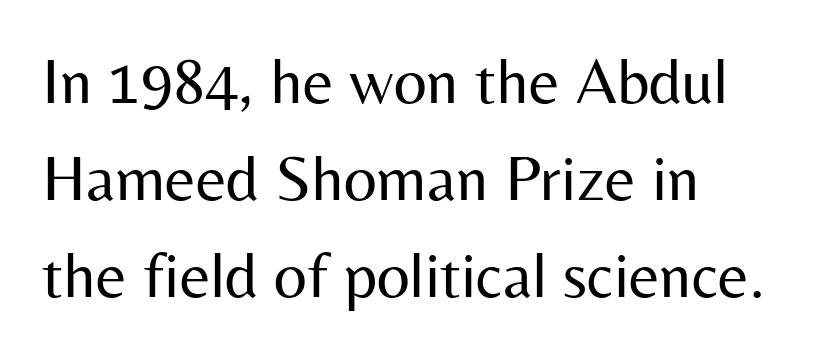
{"serif": "no", "italic": "no", "bold": "no", "weight": "regular", "width": "normal", "stroke_contrast": "medium", "x_height": "medium", "monospaced": "no", "underline": "no", "align": "left", "line_spacing": "normal", "line_spacing_ratio": 1.49, "letter_spacing": "normal", "letter_spacing_em": 0.0, "glyph_px": 65}
